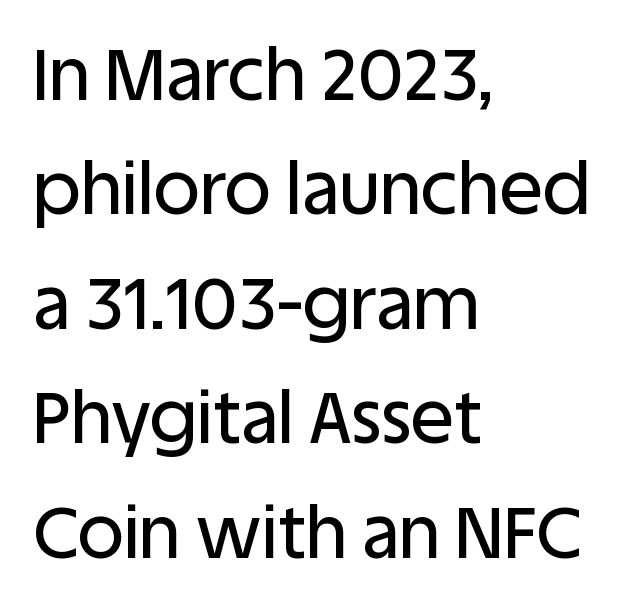
{"serif": "no", "italic": "no", "width": "normal", "stroke_contrast": "low", "x_height": "large", "monospaced": "no", "underline": "no", "align": "left", "line_spacing": "normal", "line_spacing_ratio": 1.59, "letter_spacing": "normal", "letter_spacing_em": 0.0, "glyph_px": 72}
